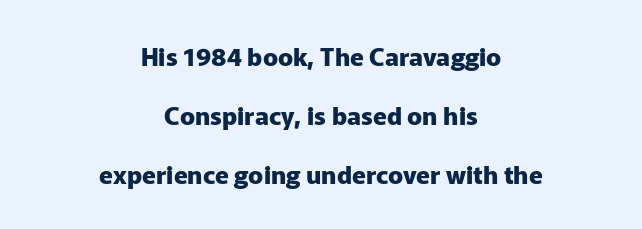
Q: Is the text bold? A: Yes.
Q: Is the text italic (slanted)? A: No, it is upright.
Q: Is the text underlined? A: No.
Q: How is the paragraph aligned? A: Centered.
Q: Is the spacing between letters normal or unusually wide? A: Normal.
Q: Is the spacing between lines tight, normal or loose? A: Loose.
